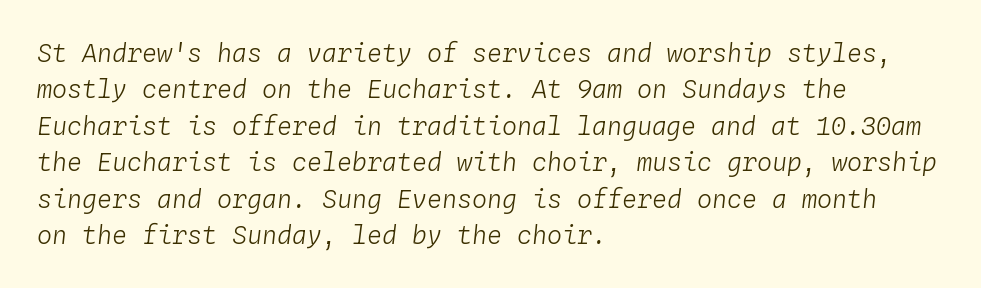
Q: Is the text bold? A: No.
Q: Is the text italic (slanted)? A: Yes, it leans right by about 4 degrees.
Q: Is the text underlined? A: No.
Q: How is the paragraph aligned? A: Left-aligned.
Q: Is the spacing between letters normal or unusually wide? A: Normal.
Q: Is the spacing between lines tight, normal or loose? A: Normal.
